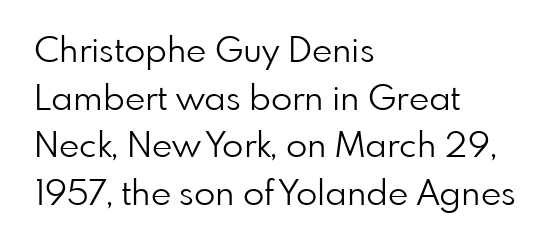
The image shows 35 px light sans-serif type, upright; set left-aligned, normal line spacing (1.36x), normal letter spacing, not underlined; low stroke contrast and a small x-height.
